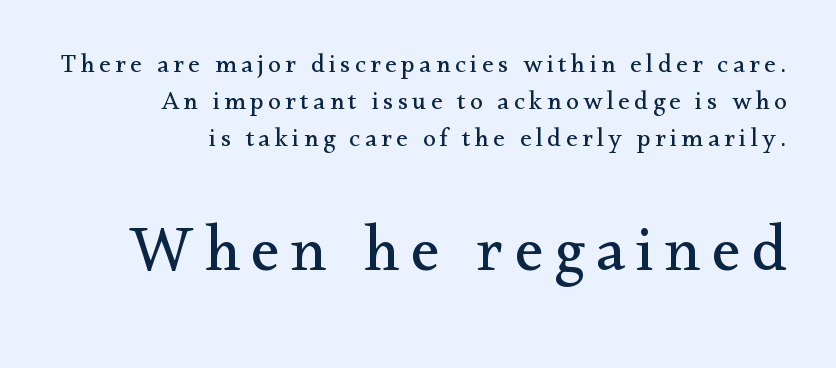
{"serif": "yes", "italic": "no", "bold": "no", "weight": "regular", "width": "normal", "stroke_contrast": "medium", "x_height": "small", "monospaced": "no", "underline": "no", "align": "right", "line_spacing": "normal", "line_spacing_ratio": 1.43, "larger_block": "second", "size_ratio": 2.5, "glyph_px": 65}
